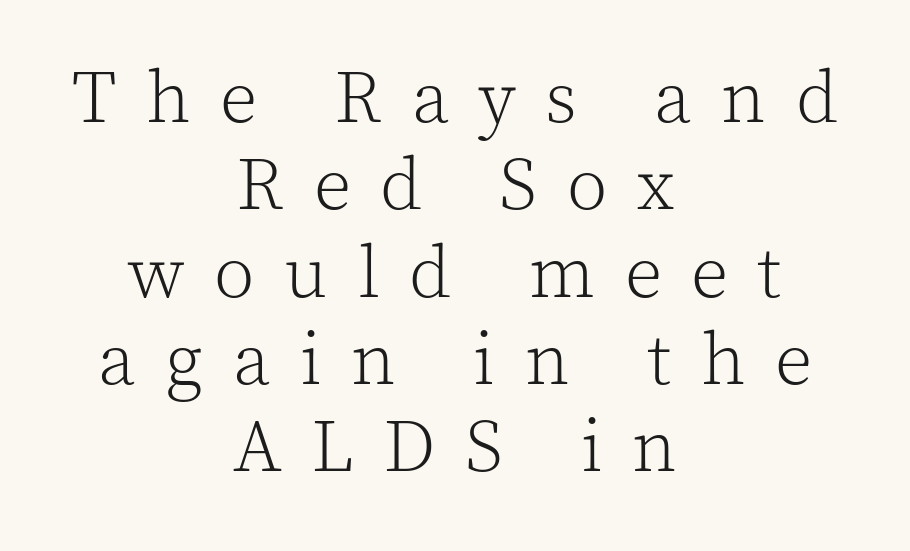
{"serif": "yes", "italic": "no", "bold": "no", "weight": "light", "width": "normal", "x_height": "medium", "monospaced": "no", "underline": "no", "align": "center", "line_spacing_ratio": 1.18, "letter_spacing": "wide", "letter_spacing_em": 0.4, "glyph_px": 74}
